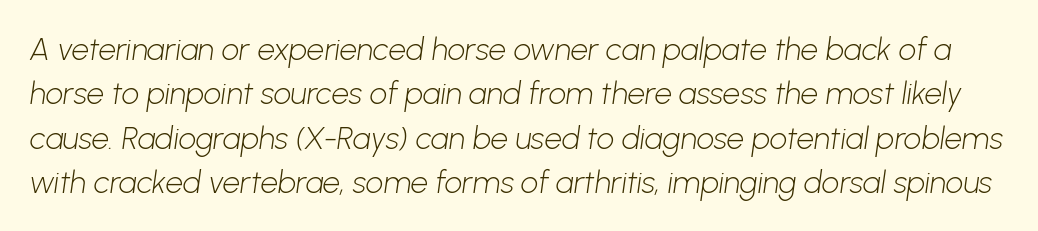
Regarding leading, the lines here are spaced in the standard way. Bold? No — there's no thickening of the strokes. The area under the type is left untouched. Note the varied advance widths — an 'i' is clearly narrower than an 'm'. This sample uses plain, unmodified letter spacing.
